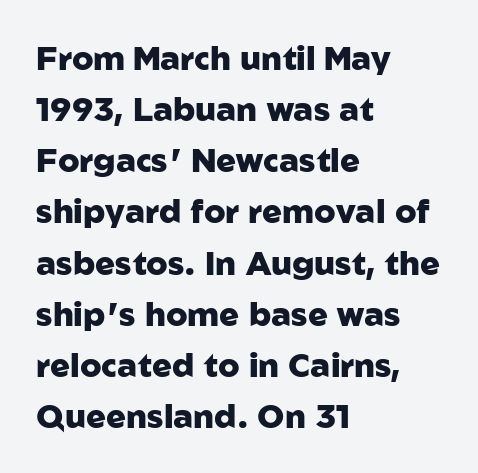
Q: Is the text bold? A: Yes.
Q: Is the text italic (slanted)? A: No, it is upright.
Q: Is the typeface a serif or a sans-serif typeface? A: Sans-serif.
Q: Is the text underlined? A: No.
Q: How is the paragraph aligned? A: Left-aligned.
Q: Is the spacing between letters normal or unusually wide? A: Normal.
Q: Is the spacing between lines tight, normal or loose? A: Normal.
Q: Width (condensed, normal, or wide)? A: Normal.
Q: Stroke contrast? A: Low.
Q: x-height? A: Medium.
Q: Monospaced? A: No.
